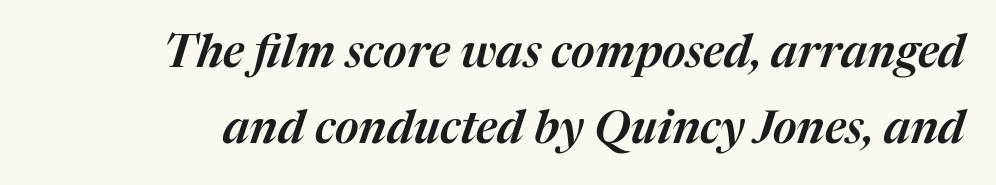
{"italic": "yes", "lean": "right", "slant_degrees": 17, "width": "normal", "stroke_contrast": "medium", "x_height": "medium", "monospaced": "no", "underline": "no", "line_spacing": "normal", "line_spacing_ratio": 1.65, "letter_spacing": "normal", "letter_spacing_em": 0.0, "glyph_px": 46}
